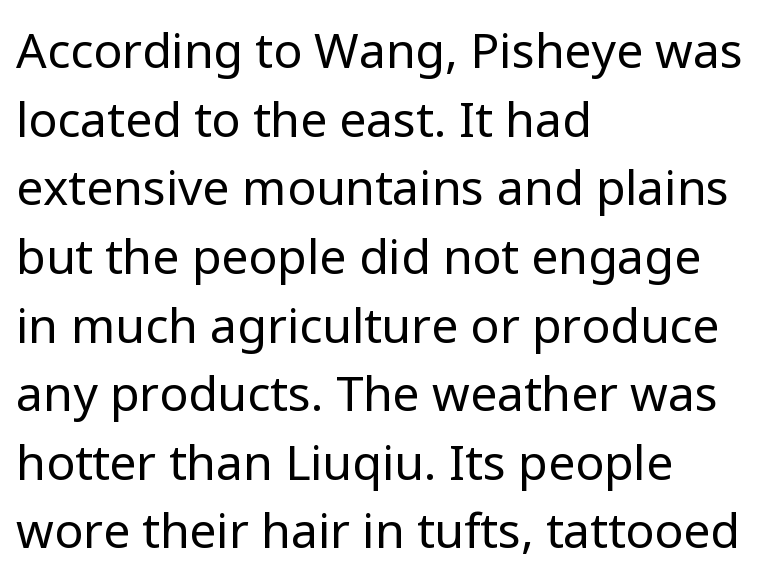
The gap between lines stays unmarked. Ordinary non-slanted type is in use. Does the copy run flush right? No — it runs flush left. Bold? No — there's no thickening of the strokes. Students, note that the glyphs here touch the page at normal intervals.
